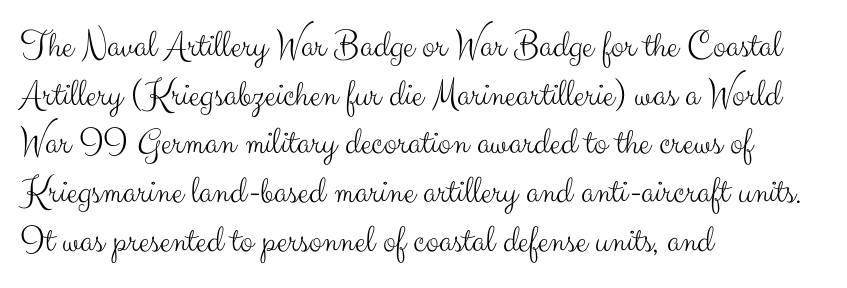
{"serif": "no", "bold": "no", "weight": "light", "width": "normal", "stroke_contrast": "medium", "x_height": "small", "monospaced": "no", "underline": "no", "align": "left", "line_spacing": "normal", "line_spacing_ratio": 1.25, "letter_spacing": "normal", "letter_spacing_em": 0.0, "glyph_px": 39}
